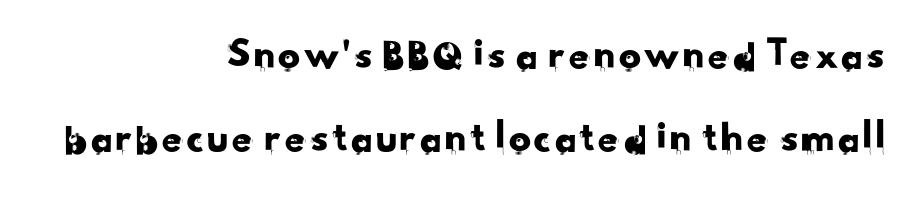
Q: Is the typeface a serif or a sans-serif typeface? A: Sans-serif.
Q: Is the text underlined? A: No.
Q: How is the paragraph aligned? A: Right-aligned.
Q: Is the spacing between letters normal or unusually wide? A: Normal.
Q: Width (condensed, normal, or wide)? A: Normal.
Q: Stroke contrast? A: Low.
Q: x-height? A: Small.
Q: Monospaced? A: No.
